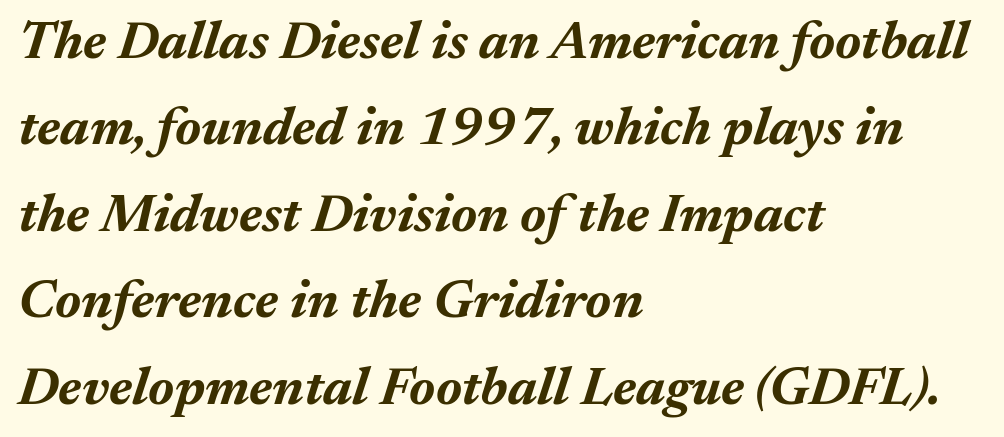
Words float on clear page, feet unadorned. These lines are rendered in a variable-pitch font. Quick note: italic. Regular leading.
